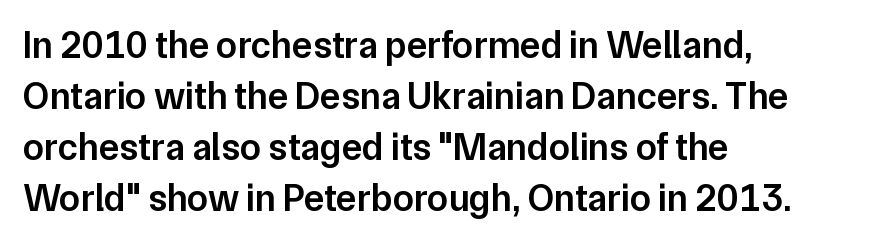
Type without underlining. The ragged edge is on the right, which tells us the setting is flush left. Compared with an ordinary text face, these strokes are moderately heavier — a semibold. The rendering uses natural spacing where letterforms have individual widths.
